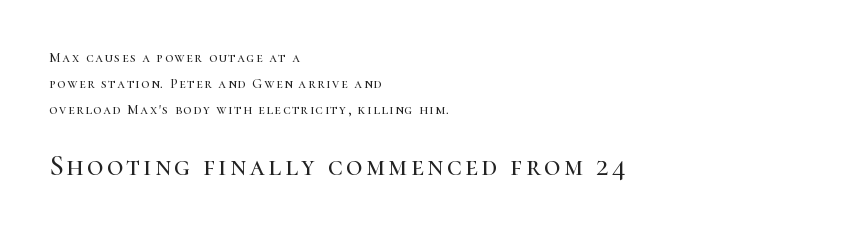
{"serif": "yes", "italic": "no", "width": "normal", "stroke_contrast": "high", "x_height": "medium", "monospaced": "no", "underline": "no", "align": "left", "line_spacing_ratio": 1.84, "larger_block": "second", "size_ratio": 2.0, "glyph_px": 28}
